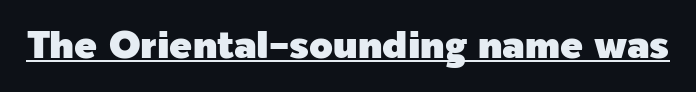
Q: Is the text italic (slanted)? A: No, it is upright.
Q: Is the typeface a serif or a sans-serif typeface? A: Sans-serif.
Q: Is the text underlined? A: Yes.
Q: Is the spacing between letters normal or unusually wide? A: Normal.
Q: Width (condensed, normal, or wide)? A: Normal.
Q: x-height? A: Medium.
Q: Monospaced? A: No.
